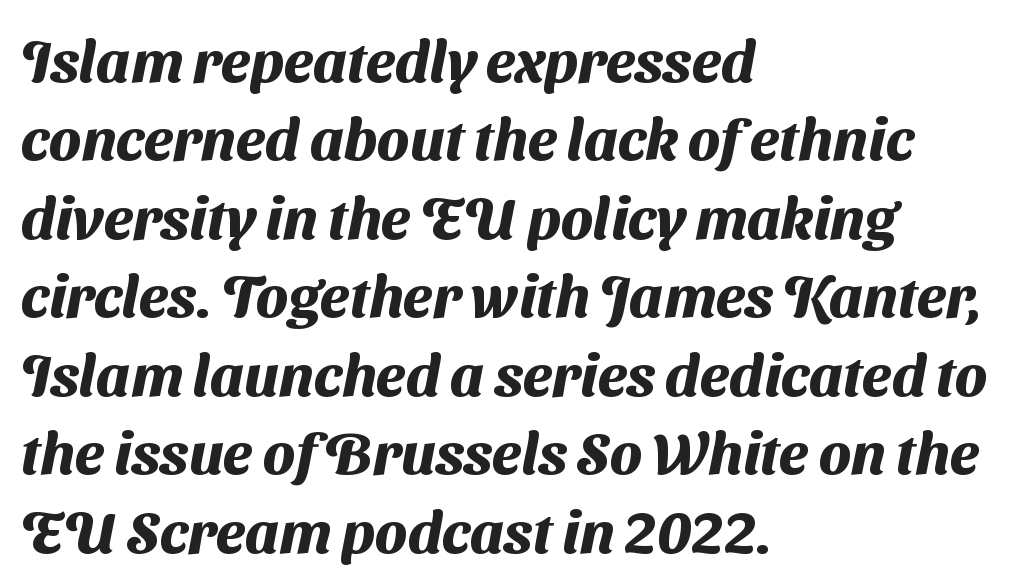
What stands out about the letter spacing? Nothing — it is the standard amount. Is the block centered? No — it sits flush against the left margin. I'd describe the lettering as bold — thick and assertive. Anything drawn beneath the words? Only blank space. The rendering uses natural spacing where letterforms have individual widths. Compared with typical paragraphs, the rows here are spaced about the same.
